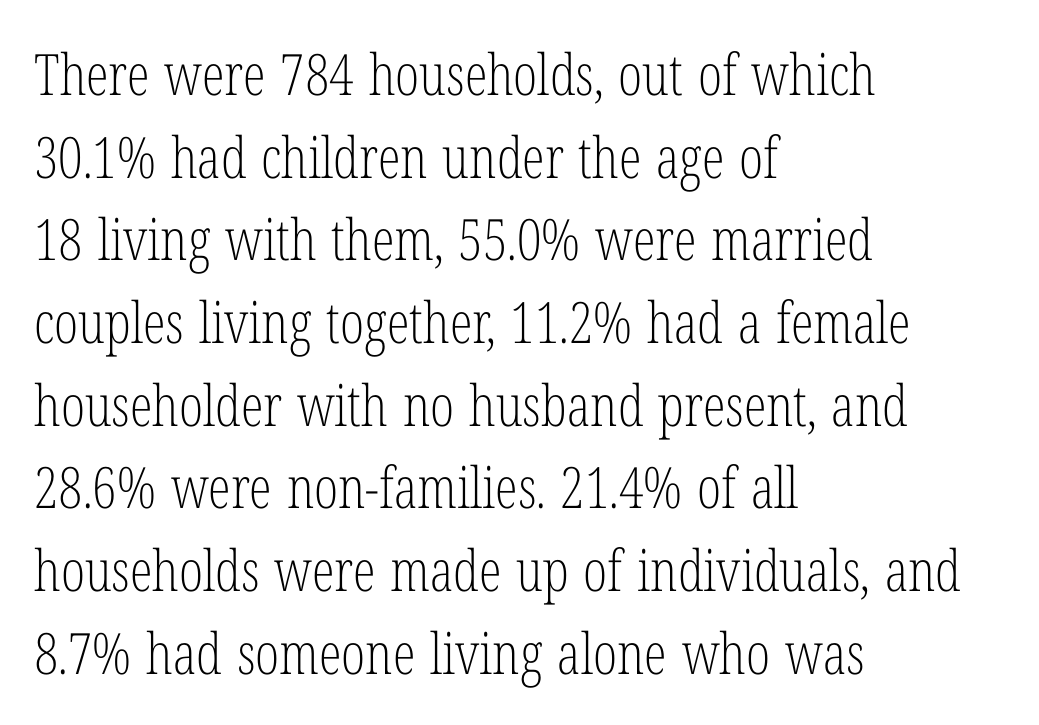
The image shows 57 px light, condensed serif type, upright; set left-aligned, normal line spacing (1.45x), normal letter spacing, not underlined; low stroke contrast and a medium x-height.
